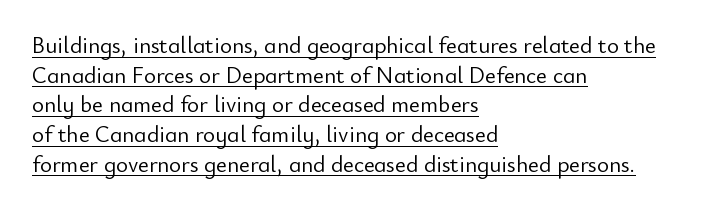
Horizontally, the lines are justified to the leading edge only. Letter spacing: default. Style check: upright. Honestly, the row spacing looks completely unremarkable. A quiet, ordinary-to-light weight characterises the typeface.
